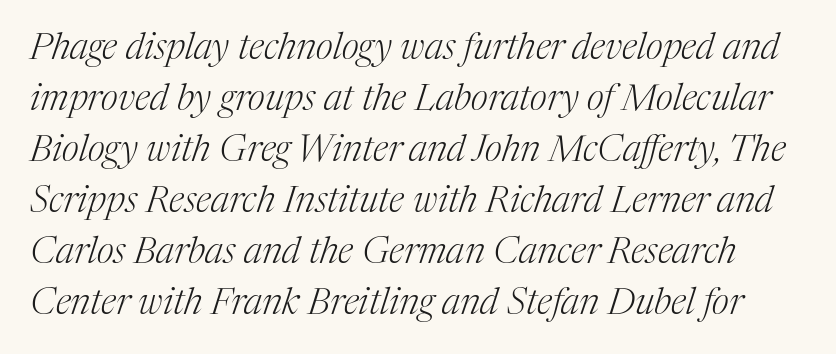
The image shows 37 px light serif type, italic (leaning right); set normal line spacing (1.38x), normal letter spacing, not underlined; medium stroke contrast and a medium x-height.
